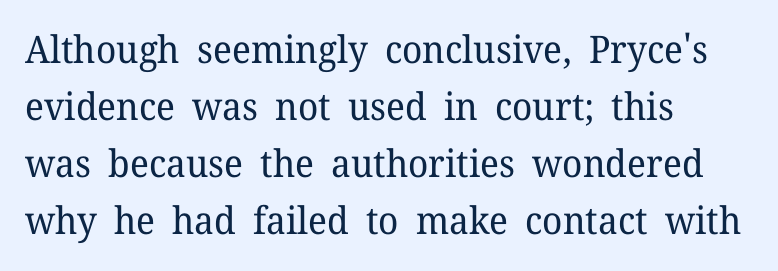
Each letter's strokes conclude with small projecting serifs. Does the leading feel generous? No, just average. Here the glyphs are tracked normally, forming tight word shapes. You can tell it's not italic because the verticals are truly vertical. This is not heavy type; no bold has been used.
